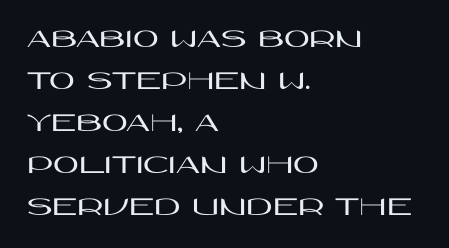
The image shows 28 px wide sans-serif type, upright; set left-aligned, normal line spacing (1.5x), normal letter spacing, not underlined; high stroke contrast and a large x-height.
